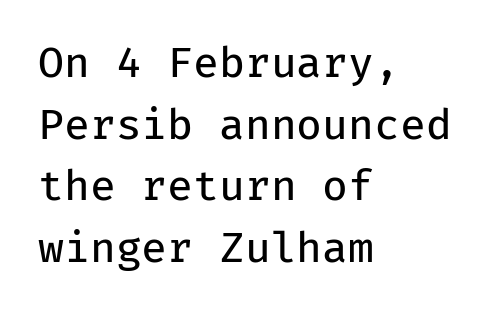
Q: Is the text bold? A: No.
Q: Is the text italic (slanted)? A: No, it is upright.
Q: Is the typeface a serif or a sans-serif typeface? A: Sans-serif.
Q: Is the text underlined? A: No.
Q: How is the paragraph aligned? A: Left-aligned.
Q: Is the spacing between letters normal or unusually wide? A: Normal.
Q: Is the spacing between lines tight, normal or loose? A: Normal.
Q: Width (condensed, normal, or wide)? A: Normal.
Q: Stroke contrast? A: Low.
Q: x-height? A: Medium.
Q: Monospaced? A: Yes.
